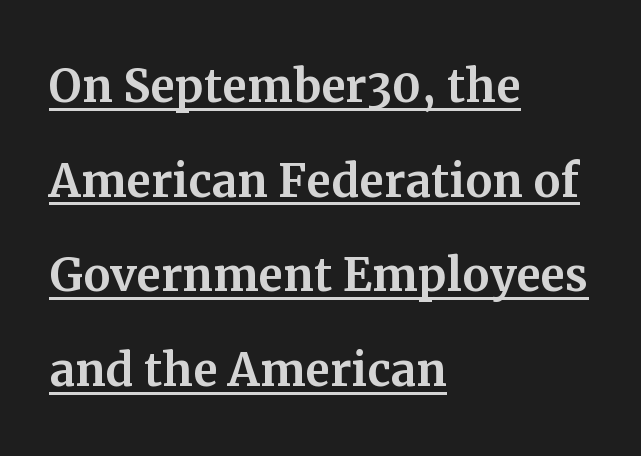
Q: Is the text italic (slanted)? A: No, it is upright.
Q: Is the typeface a serif or a sans-serif typeface? A: Serif.
Q: Is the text underlined? A: Yes.
Q: How is the paragraph aligned? A: Left-aligned.
Q: Is the spacing between letters normal or unusually wide? A: Normal.
Q: Is the spacing between lines tight, normal or loose? A: Normal.
Q: Width (condensed, normal, or wide)? A: Normal.
Q: Stroke contrast? A: Medium.
Q: x-height? A: Medium.
Q: Monospaced? A: No.
